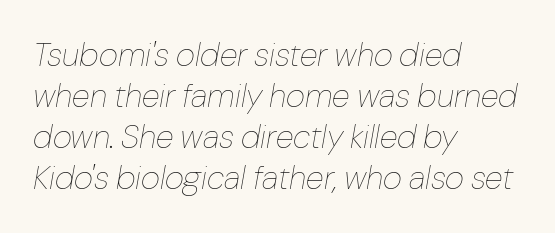
Q: Is the text bold? A: No.
Q: Is the text italic (slanted)? A: Yes, it leans right by about 10 degrees.
Q: Is the text underlined? A: No.
Q: How is the paragraph aligned? A: Left-aligned.
Q: Is the spacing between letters normal or unusually wide? A: Normal.
Q: Width (condensed, normal, or wide)? A: Normal.
Q: Stroke contrast? A: Low.
Q: x-height? A: Medium.
Q: Monospaced? A: No.
